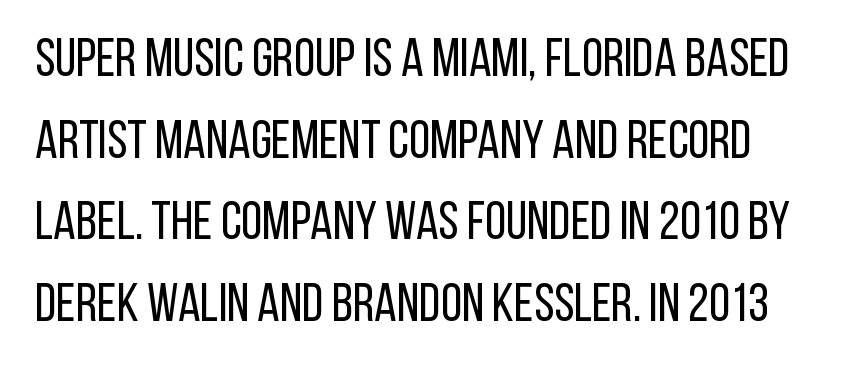
The passage shown is typeset with a sans-serif family. Observe the ordinary spacing: letters are neighbours, not strangers. Vertically, the passage feels balanced, rows spaced as you'd expect. The gap between lines stays unmarked. The letters stand upright; this is a roman face. Stroke mass is kept to a normal reading level or below.
